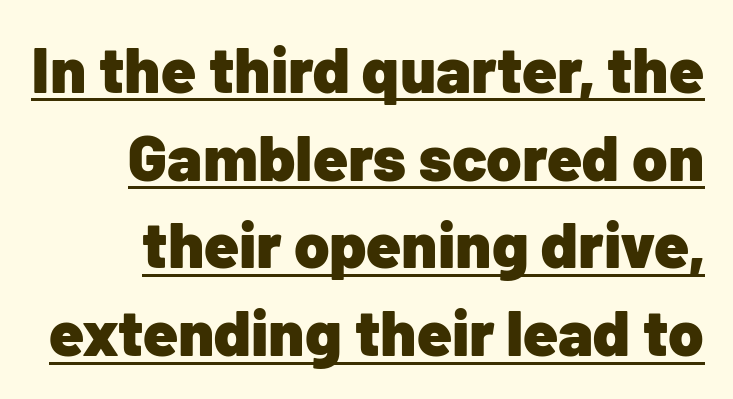
{"serif": "no", "italic": "no", "bold": "yes", "weight": "heavy", "width": "normal", "stroke_contrast": "low", "x_height": "medium", "monospaced": "no", "underline": "yes", "line_spacing": "normal", "line_spacing_ratio": 1.37, "letter_spacing": "normal", "letter_spacing_em": 0.0, "glyph_px": 64}
